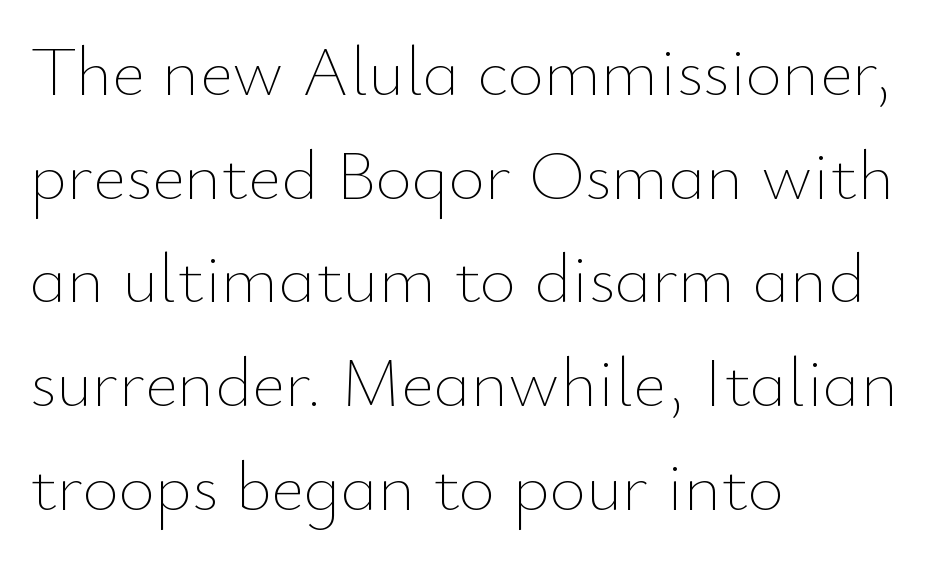
{"italic": "no", "bold": "no", "weight": "thin", "width": "normal", "stroke_contrast": "low", "x_height": "small", "monospaced": "no", "underline": "no", "align": "left", "line_spacing": "normal", "line_spacing_ratio": 1.46, "letter_spacing": "normal", "letter_spacing_em": 0.0, "glyph_px": 71}
